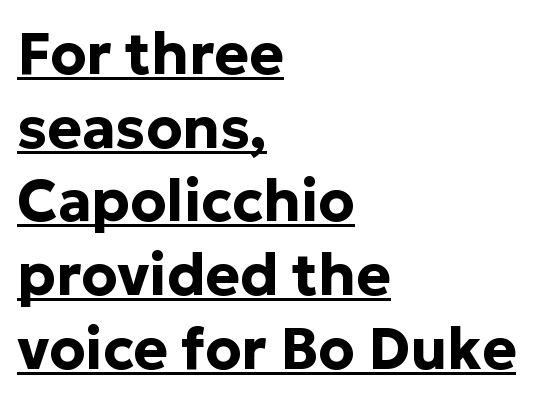
Q: Is the text bold? A: Yes.
Q: Is the text italic (slanted)? A: No, it is upright.
Q: Is the typeface a serif or a sans-serif typeface? A: Sans-serif.
Q: Is the text underlined? A: Yes.
Q: How is the paragraph aligned? A: Left-aligned.
Q: Is the spacing between letters normal or unusually wide? A: Normal.
Q: Is the spacing between lines tight, normal or loose? A: Normal.
Q: Width (condensed, normal, or wide)? A: Normal.
Q: Stroke contrast? A: Low.
Q: x-height? A: Medium.
Q: Monospaced? A: No.
